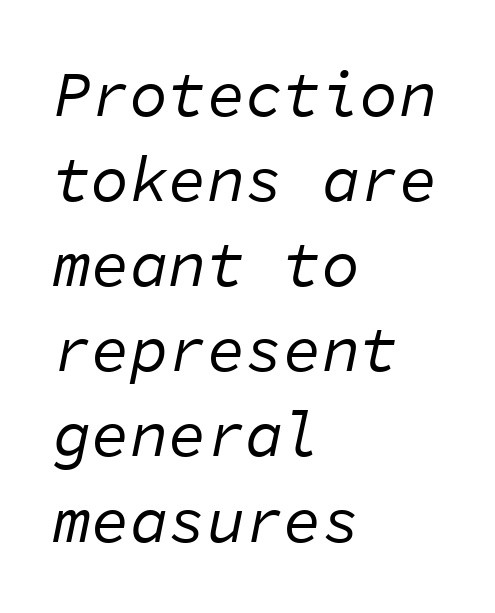
{"italic": "yes", "lean": "right", "slant_degrees": 11, "bold": "no", "weight": "regular", "width": "normal", "stroke_contrast": "low", "x_height": "medium", "monospaced": "yes", "underline": "no", "align": "left", "line_spacing": "normal", "line_spacing_ratio": 1.33, "letter_spacing": "normal", "letter_spacing_em": 0.0, "glyph_px": 64}
